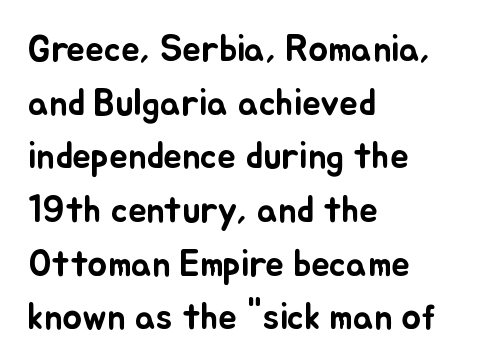
Q: Is the text italic (slanted)? A: No, it is upright.
Q: Is the text underlined? A: No.
Q: How is the paragraph aligned? A: Left-aligned.
Q: Is the spacing between letters normal or unusually wide? A: Normal.
Q: Is the spacing between lines tight, normal or loose? A: Normal.
Q: Width (condensed, normal, or wide)? A: Normal.
Q: Stroke contrast? A: Low.
Q: x-height? A: Small.
Q: Monospaced? A: No.
